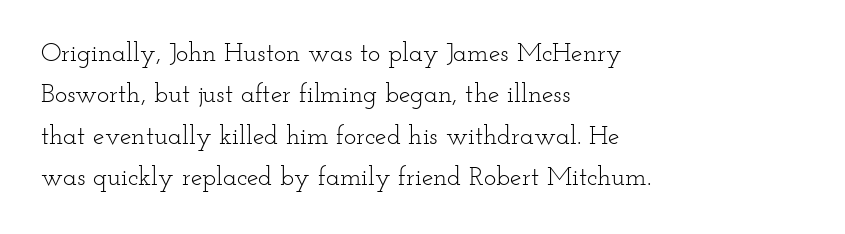
{"italic": "no", "bold": "no", "underline": "no", "align": "left", "line_spacing": "normal", "line_spacing_ratio": 1.59, "letter_spacing": "normal", "letter_spacing_em": 0.0, "glyph_px": 26}
